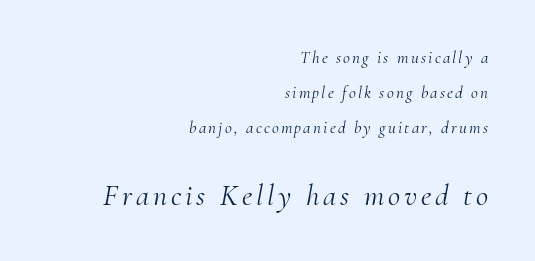
Proportional: the letters do not fall into vertical columns. The passage shown is typeset with a serif family. Letters have the restrained weight of plain body copy at most. Casual observation: everything's shoved over to the right. There's an unmistakable incline to the writing here. The rendering uses a large line-height, opening up the rows.
